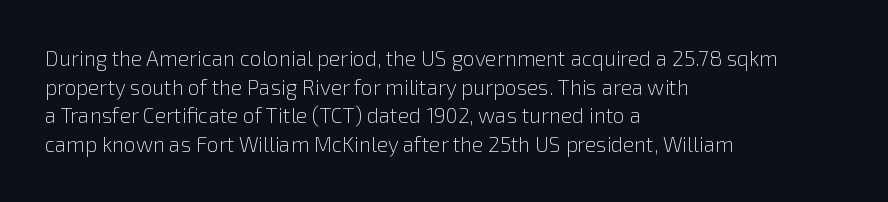
{"italic": "no", "bold": "no", "underline": "no", "align": "left", "line_spacing": "normal", "line_spacing_ratio": 1.36, "letter_spacing": "normal", "letter_spacing_em": 0.0, "glyph_px": 21}
